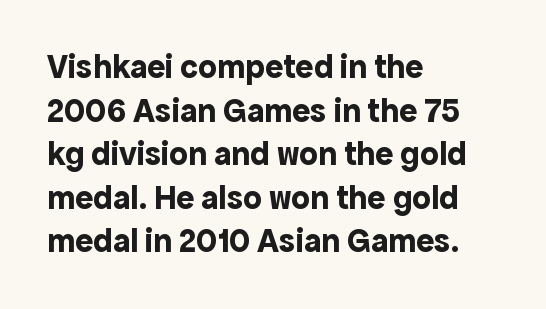
The image shows 34 px bold sans-serif type, upright; set left-aligned, normal line spacing (1.28x), normal letter spacing, not underlined; a medium x-height.
